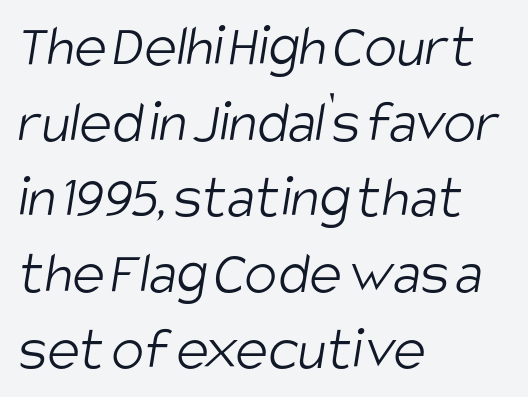
{"serif": "no", "bold": "no", "weight": "light", "width": "condensed", "stroke_contrast": "low", "x_height": "large", "monospaced": "no", "underline": "no", "align": "left", "line_spacing_ratio": 1.24, "letter_spacing": "normal", "letter_spacing_em": 0.0, "glyph_px": 61}
